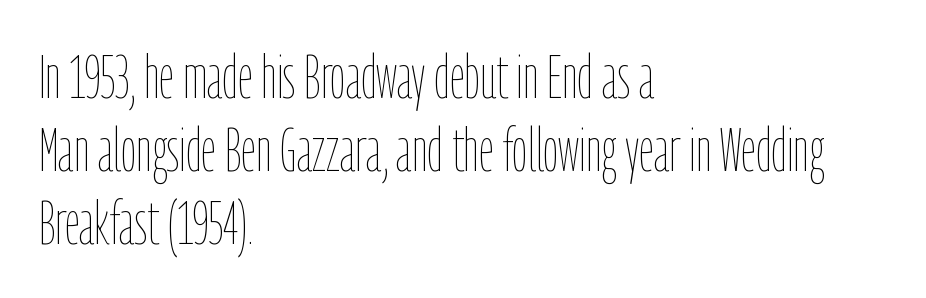
Q: Is the text bold? A: No.
Q: Is the text italic (slanted)? A: No, it is upright.
Q: Is the text underlined? A: No.
Q: How is the paragraph aligned? A: Left-aligned.
Q: Is the spacing between letters normal or unusually wide? A: Normal.
Q: Width (condensed, normal, or wide)? A: Condensed.
Q: Stroke contrast? A: Low.
Q: x-height? A: Medium.
Q: Monospaced? A: No.
